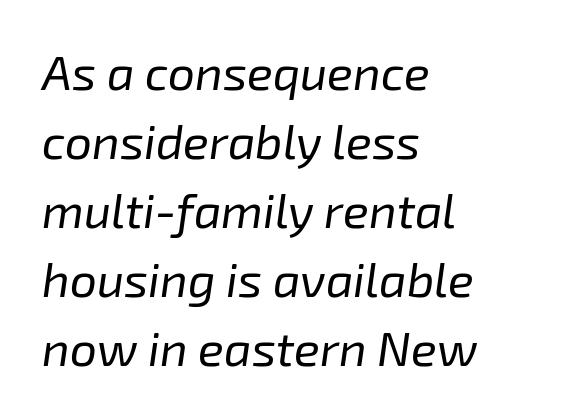
{"italic": "yes", "lean": "right", "slant_degrees": 8, "bold": "no", "weight": "regular", "width": "normal", "stroke_contrast": "low", "x_height": "medium", "monospaced": "no", "underline": "no", "align": "left", "line_spacing": "normal", "line_spacing_ratio": 1.44, "letter_spacing": "normal", "letter_spacing_em": 0.0, "glyph_px": 48}
